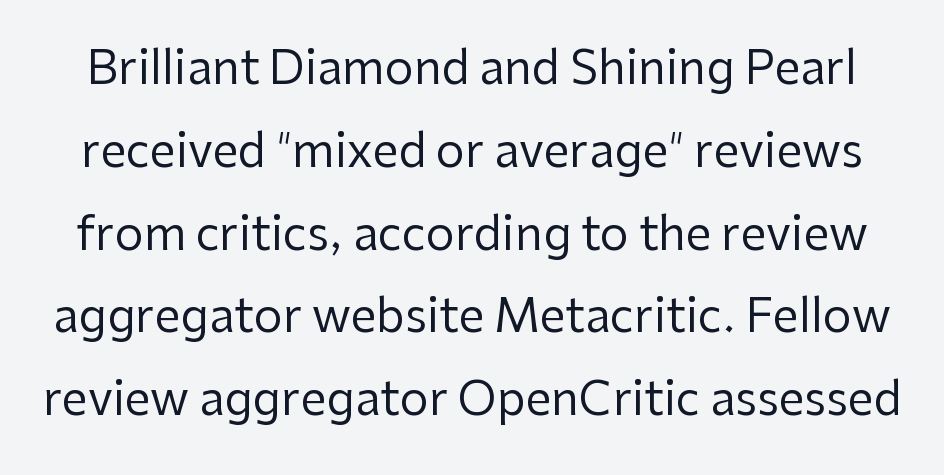
The image shows 46 px regular-weight sans-serif type, upright; set line spacing 1.8x, normal letter spacing, not underlined; low stroke contrast and a medium x-height.
